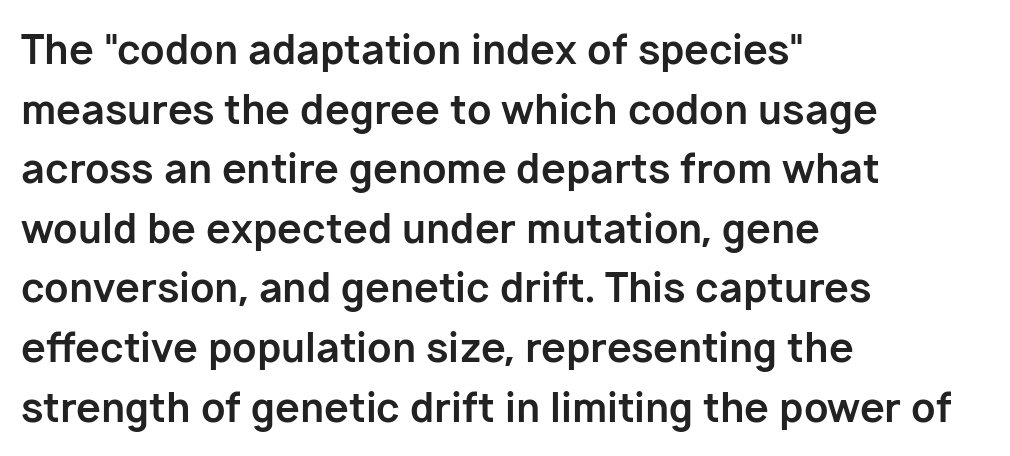
This sample uses a sans-serif face. Proportional: the letters do not fall into vertical columns. How would I describe the line gaps? Plain and ordinary. Rendered with straight, roman letterforms. Casual observation: everything's shoved over to the left.
